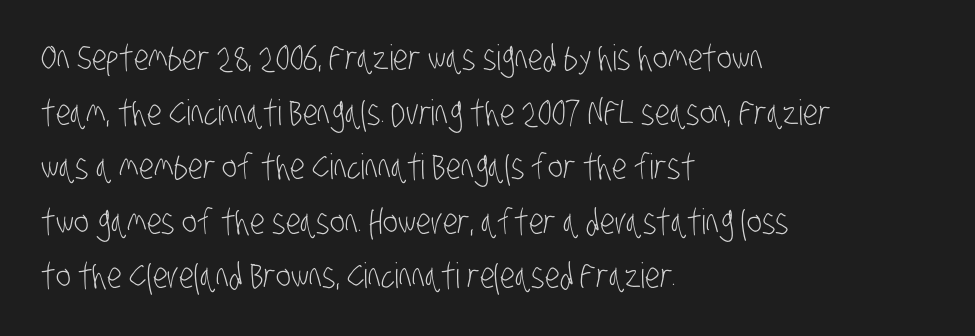
Q: Is the text bold? A: No.
Q: Is the typeface a serif or a sans-serif typeface? A: Sans-serif.
Q: Is the text underlined? A: No.
Q: How is the paragraph aligned? A: Left-aligned.
Q: Is the spacing between letters normal or unusually wide? A: Normal.
Q: Is the spacing between lines tight, normal or loose? A: Normal.
Q: Width (condensed, normal, or wide)? A: Condensed.
Q: Stroke contrast? A: Low.
Q: x-height? A: Large.
Q: Monospaced? A: No.
